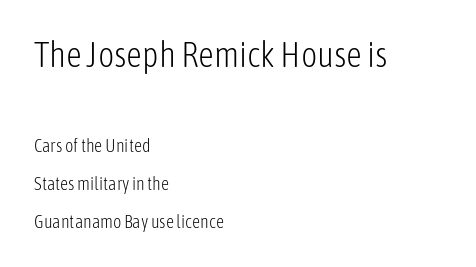
In CSS terms this would be text-align: left. Unlike italic type, these characters show no tilt at all. Words appear dense and cohesive because spacing is normal. A quiet, ordinary-to-light weight characterises the typeface. Descenders hang freely into open space.
